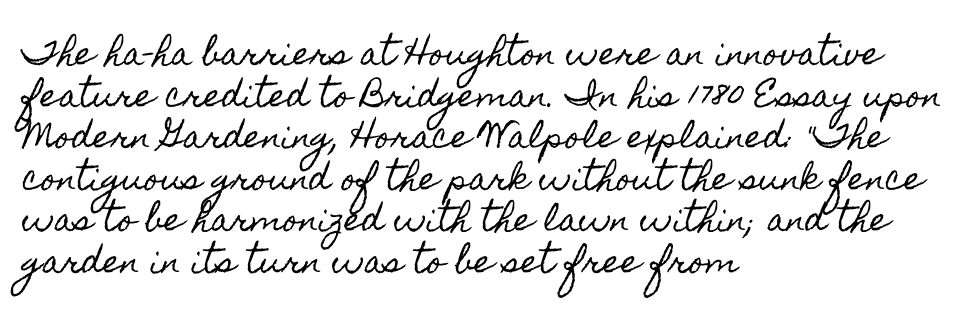
The image shows 31 px condensed type; set left-aligned, normal line spacing (1.34x), normal letter spacing, not underlined; a small x-height.
